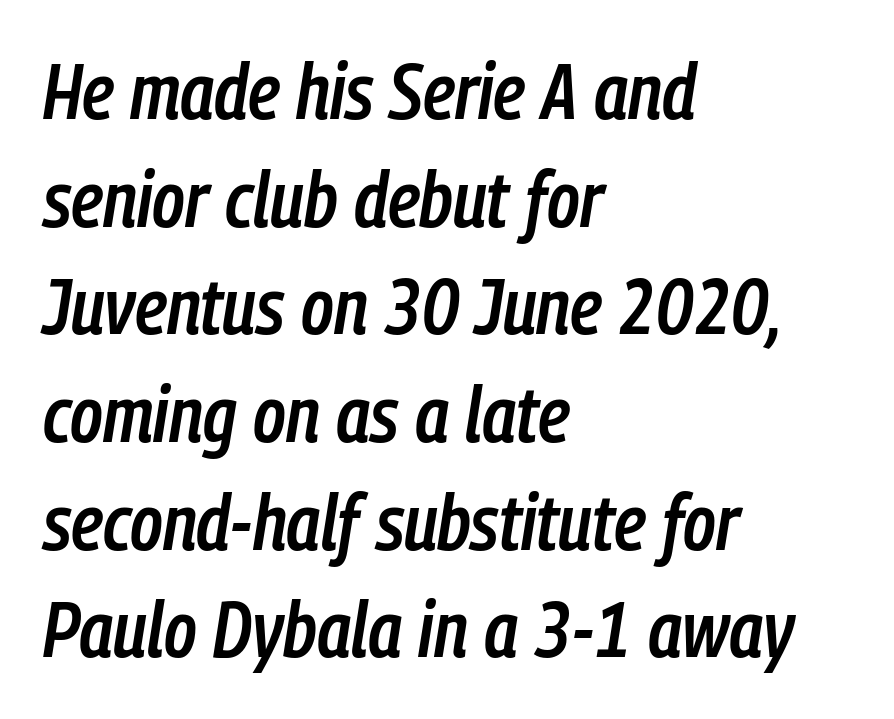
Does the lettering tilt? It does — this is italic. Quick note: interline space is typical. Each line starts at the same left margin while the right side varies. Short note: letters normally spaced.
